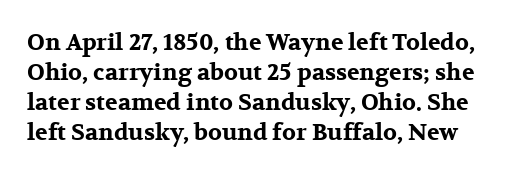
Q: Is the text bold? A: Yes.
Q: Is the text italic (slanted)? A: No, it is upright.
Q: Is the text underlined? A: No.
Q: Is the spacing between letters normal or unusually wide? A: Normal.
Q: Is the spacing between lines tight, normal or loose? A: Normal.
